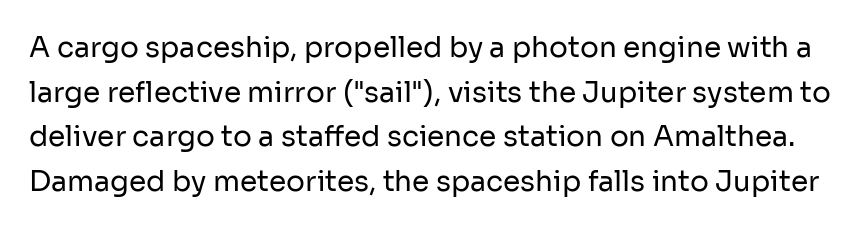
Q: Is the text bold? A: No.
Q: Is the text italic (slanted)? A: No, it is upright.
Q: Is the typeface a serif or a sans-serif typeface? A: Sans-serif.
Q: Is the text underlined? A: No.
Q: Is the spacing between letters normal or unusually wide? A: Normal.
Q: Is the spacing between lines tight, normal or loose? A: Normal.
Q: Width (condensed, normal, or wide)? A: Normal.
Q: Stroke contrast? A: Low.
Q: x-height? A: Medium.
Q: Monospaced? A: No.
